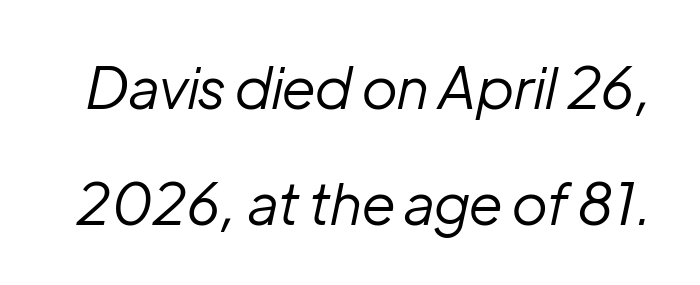
Does extra space separate the letters? No, they use regular spacing. Leading is clearly above the norm, producing a sparse column. Rendered with sloped, italic letterforms. Descenders hang freely into open space. The letterforms sit at book weight or below.
